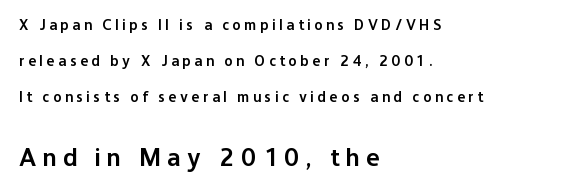
{"italic": "no", "bold": "semi", "underline": "no", "align": "left", "line_spacing": "loose", "line_spacing_ratio": 2.39, "letter_spacing": "wide", "letter_spacing_em": 0.24, "larger_block": "second", "size_ratio": 1.73, "glyph_px": 26}
